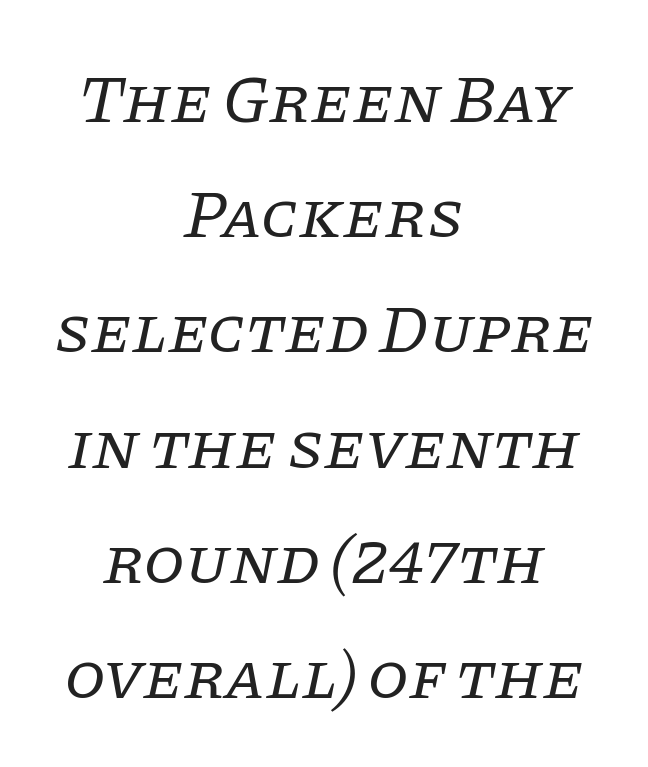
Q: Is the text bold? A: No.
Q: Is the text italic (slanted)? A: Yes, it leans right by about 11 degrees.
Q: Is the typeface a serif or a sans-serif typeface? A: Serif.
Q: Is the text underlined? A: No.
Q: How is the paragraph aligned? A: Centered.
Q: Is the spacing between letters normal or unusually wide? A: Normal.
Q: Width (condensed, normal, or wide)? A: Normal.
Q: Stroke contrast? A: Low.
Q: x-height? A: Large.
Q: Monospaced? A: No.
